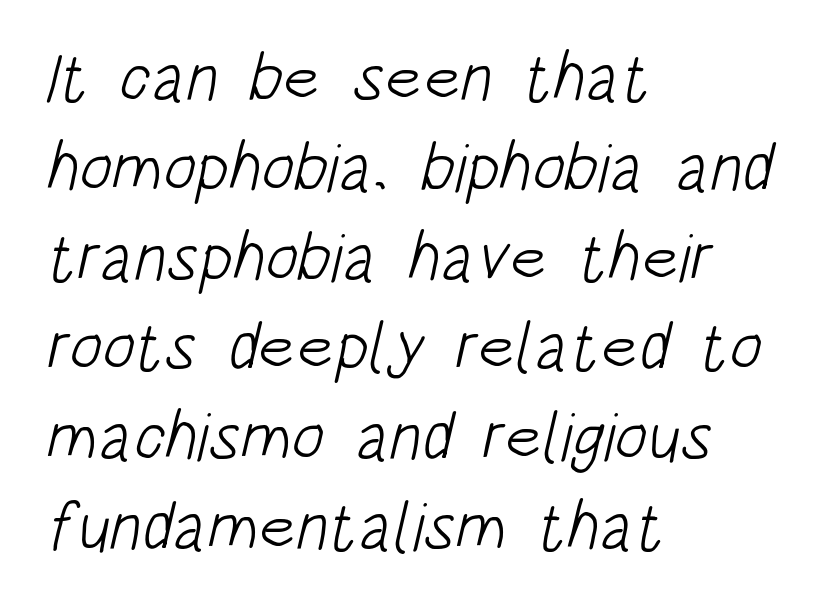
The paragraph has a hard left edge and a soft right edge. Spacing between characters is what you'd get straight out of the box. The block of text has a typical density, with ordinary space between rows. The weight tops out at a normal text grade. Words float on clear page, feet unadorned.
